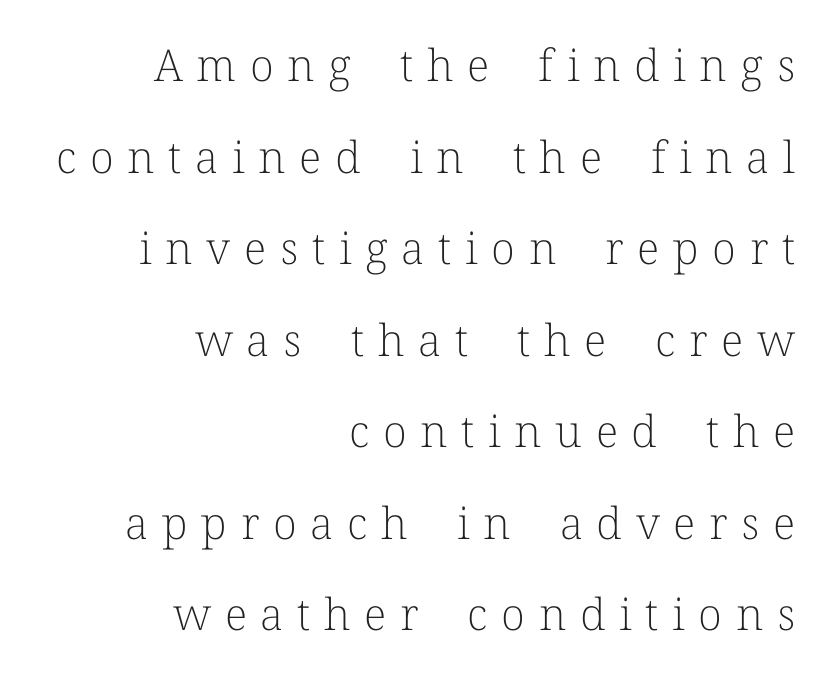
The image shows 44 px light serif type, upright; set right-aligned, loose line spacing (2.08x), unusually wide letter spacing (+0.31 em), not underlined; low stroke contrast and a medium x-height.
